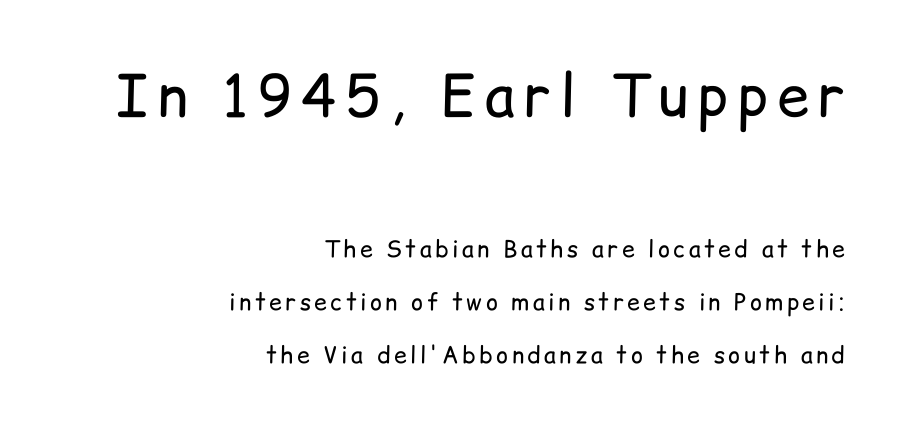
The image shows 58 px regular-weight sans-serif type, upright; set right-aligned, loose line spacing (2.29x), not underlined; the first (top) block is 2.52x larger; low stroke contrast and a medium x-height.
